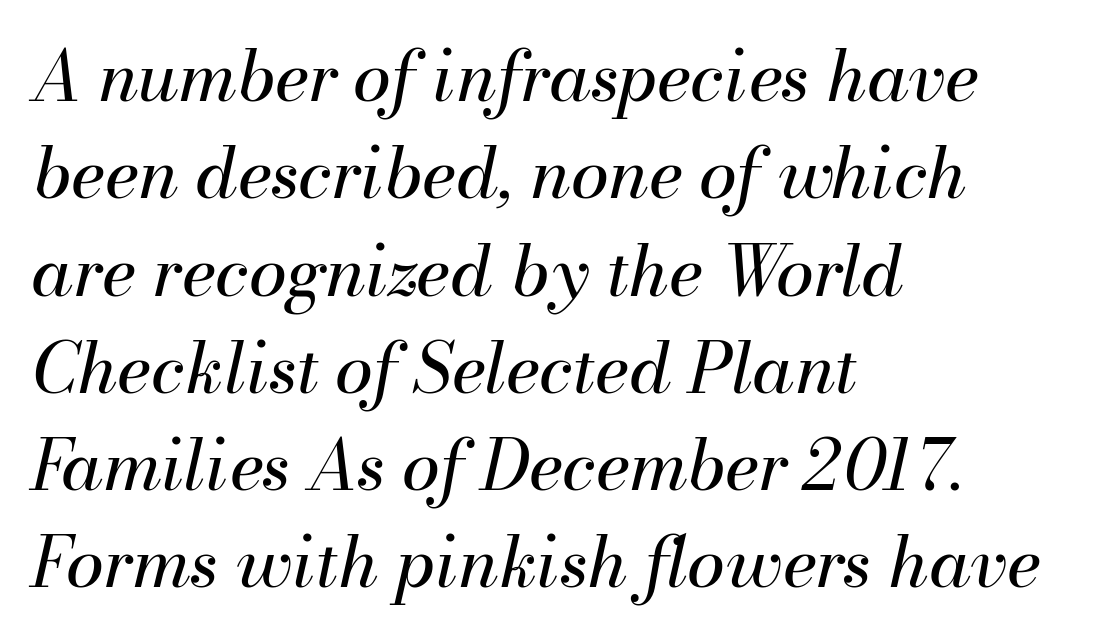
The image shows 69 px regular-weight type, italic (leaning right); set left-aligned, normal line spacing (1.41x), normal letter spacing, not underlined; medium stroke contrast and a small x-height.
